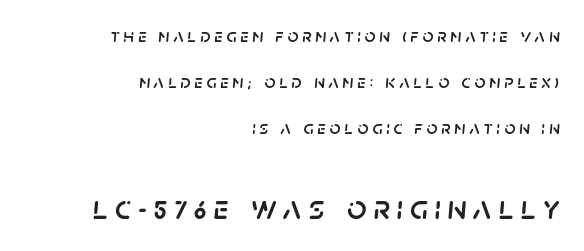
If you squint, the bottom block still reads clearly — it's the larger of the two. Yep, that's italic — everything's leaning. Observe the wide spacing: letters keep a clear distance from each other. Check the space under the baseline: it is left empty.
